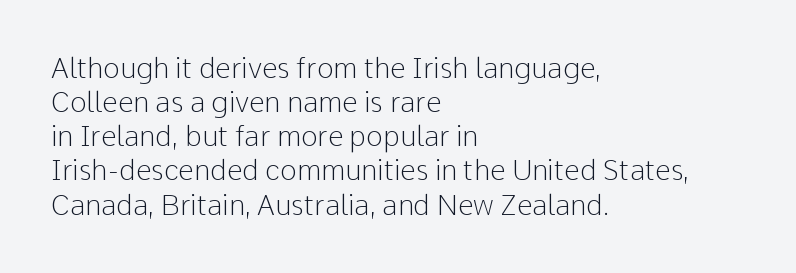
Bold? No — there's no thickening of the strokes. Proportional: the letters do not fall into vertical columns. Quick note: underline off. Nothing unusual about the tracking: characters are spaced as the font intends. Nope, not italic — everything's standing straight.
